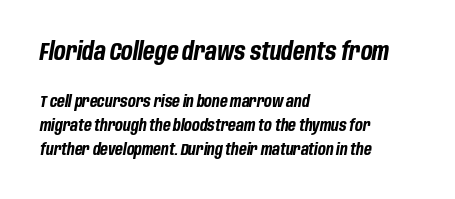
Scale decreases going downward across the two blocks. Line starts are locked; line ends wander. Short note: letters normally spaced. The typography opts for an oblique posture over an upright one. In terms of weight, the rendering is a true, heavy bold. Horizontal bands of white between lines are of average thickness.
